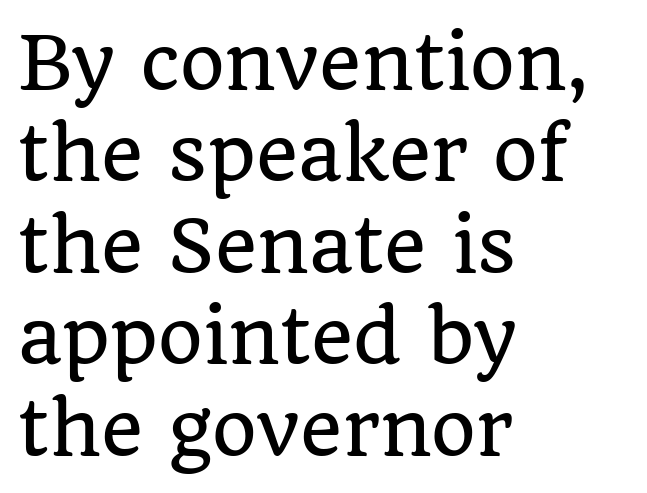
The image shows 72 px serif type, upright; set left-aligned, normal line spacing (1.27x), normal letter spacing, not underlined; low stroke contrast and a large x-height.
